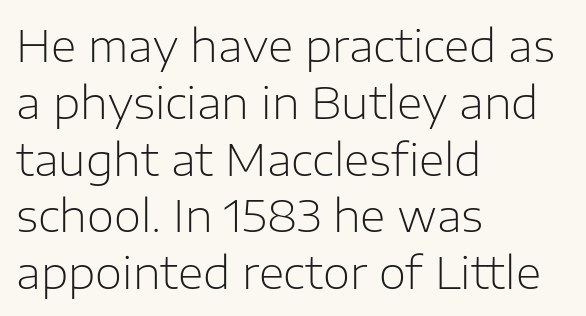
This is not heavy type; no bold has been used. The rendering shows plain stroke endings on the letterforms — a sans-serif design. Notice how descenders clear the ascenders below comfortably — that's standard leading. You could not count columns in this text — the font is proportionally spaced.
